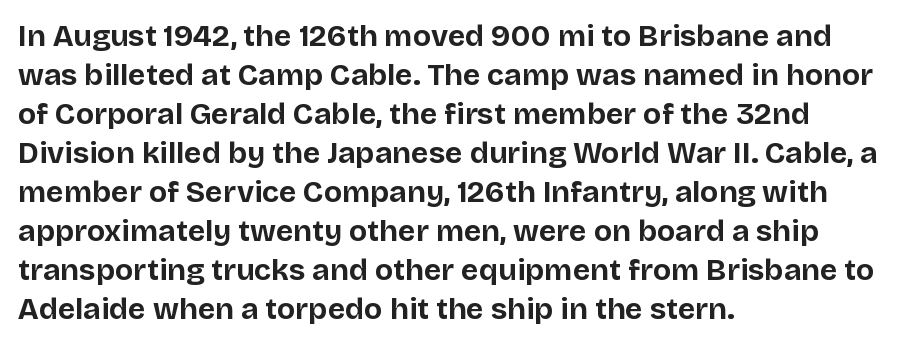
{"serif": "no", "italic": "no", "bold": "yes", "weight": "bold", "width": "normal", "stroke_contrast": "low", "x_height": "large", "monospaced": "no", "underline": "no", "align": "left", "line_spacing": "normal", "line_spacing_ratio": 1.3, "letter_spacing": "normal", "letter_spacing_em": 0.0, "glyph_px": 30}
